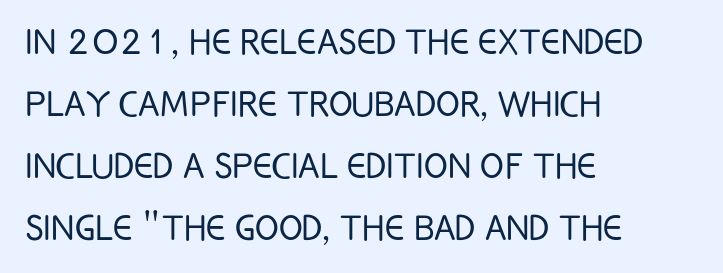
The image shows 44 px light, condensed sans-serif type, upright; set left-aligned, normal line spacing (1.41x), normal letter spacing, not underlined; low stroke contrast and a large x-height.
